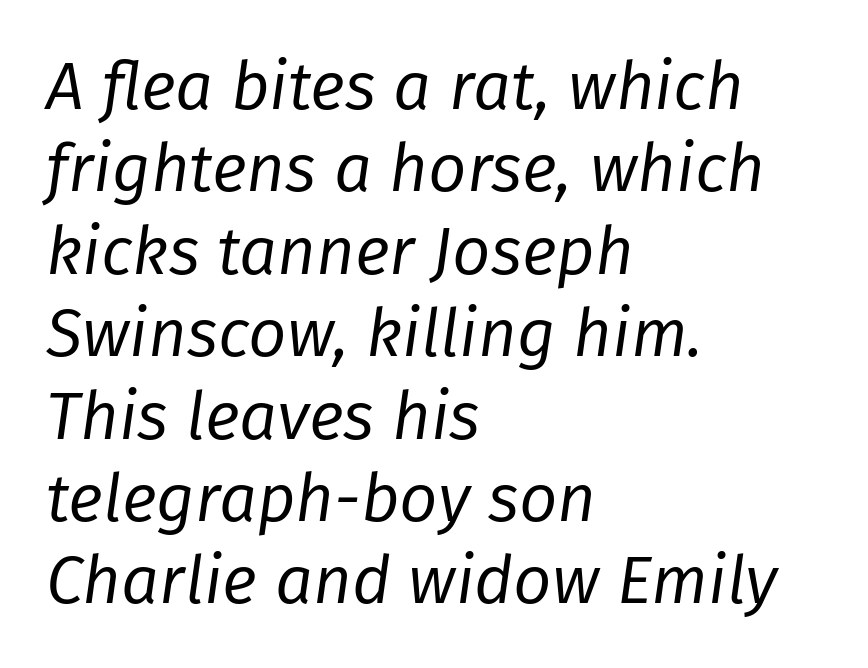
{"italic": "yes", "lean": "right", "slant_degrees": 8, "bold": "no", "weight": "regular", "width": "normal", "stroke_contrast": "low", "x_height": "medium", "monospaced": "no", "underline": "no", "align": "left", "line_spacing_ratio": 1.23, "letter_spacing": "normal", "letter_spacing_em": 0.0, "glyph_px": 67}
